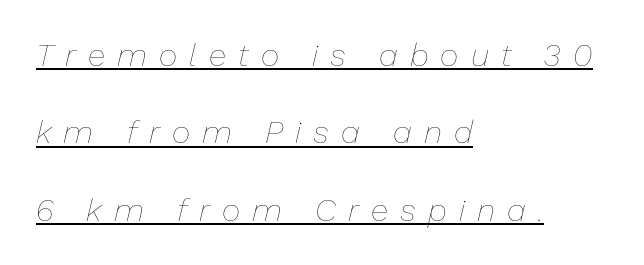
The image shows 32 px thin type, italic (leaning right); set left-aligned, loose line spacing (2.42x), unusually wide letter spacing (+0.38 em), underlined; low stroke contrast and a medium x-height.
